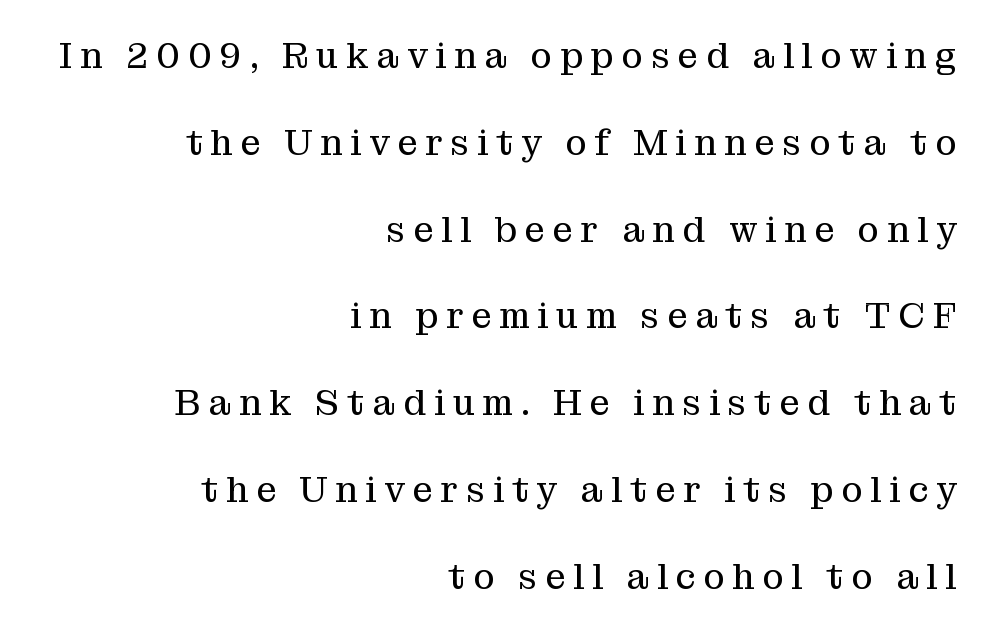
The image shows 36 px regular-weight serif type, upright; set right-aligned, loose line spacing (2.41x), unusually wide letter spacing (+0.22 em), not underlined; medium stroke contrast and a medium x-height.
